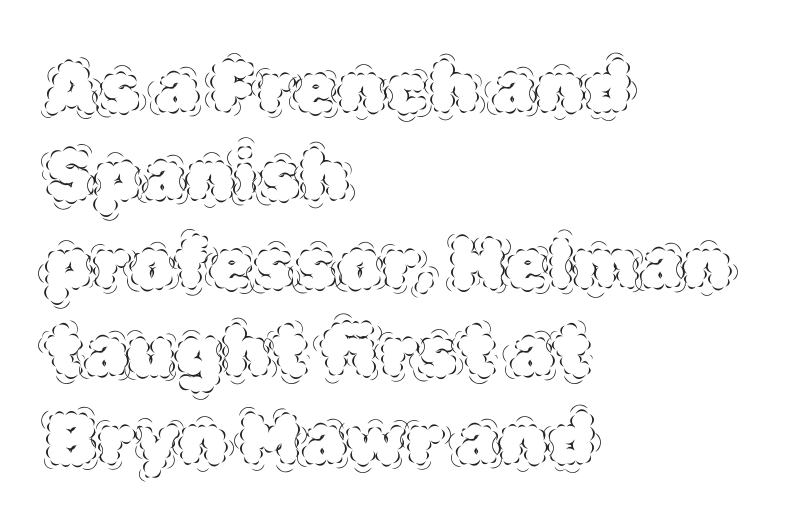
{"italic": "no", "bold": "no", "weight": "thin", "width": "normal", "x_height": "large", "monospaced": "no", "underline": "no", "align": "left", "line_spacing_ratio": 1.24, "letter_spacing": "normal", "letter_spacing_em": 0.0, "glyph_px": 71}
